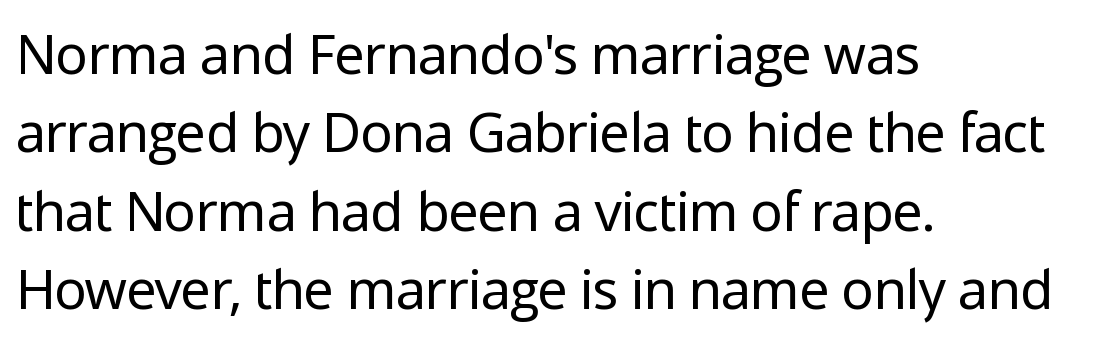
{"serif": "no", "italic": "no", "bold": "no", "weight": "regular", "width": "normal", "stroke_contrast": "low", "x_height": "medium", "monospaced": "no", "underline": "no", "align": "left", "line_spacing": "normal", "line_spacing_ratio": 1.45, "letter_spacing": "normal", "letter_spacing_em": 0.0, "glyph_px": 54}
